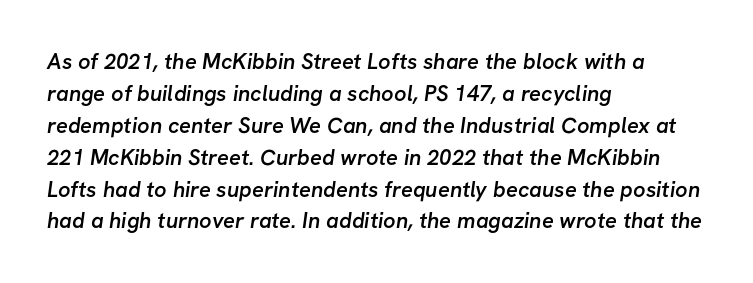
{"bold": "semi", "underline": "no", "align": "left", "line_spacing": "normal", "line_spacing_ratio": 1.45, "letter_spacing": "normal", "letter_spacing_em": 0.0, "glyph_px": 22}
